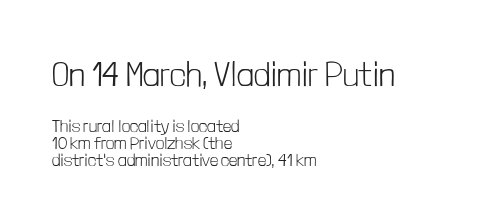
Q: Is the text bold? A: No.
Q: Is the text italic (slanted)? A: No, it is upright.
Q: Is the typeface a serif or a sans-serif typeface? A: Sans-serif.
Q: Is the text underlined? A: No.
Q: How is the paragraph aligned? A: Left-aligned.
Q: Is the spacing between letters normal or unusually wide? A: Normal.
Q: Is the spacing between lines tight, normal or loose? A: Tight.
Q: Which block of text is set in a larger size, the first (top) or the second (bottom)? A: The first (top) one.
Q: Width (condensed, normal, or wide)? A: Condensed.
Q: Stroke contrast? A: Low.
Q: x-height? A: Medium.
Q: Monospaced? A: No.
